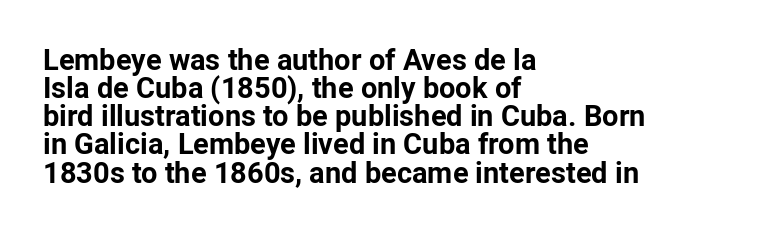
{"serif": "no", "italic": "no", "bold": "yes", "weight": "bold", "width": "normal", "stroke_contrast": "low", "x_height": "medium", "monospaced": "no", "underline": "no", "align": "left", "line_spacing": "tight", "line_spacing_ratio": 0.97, "letter_spacing": "normal", "letter_spacing_em": 0.0, "glyph_px": 29}
